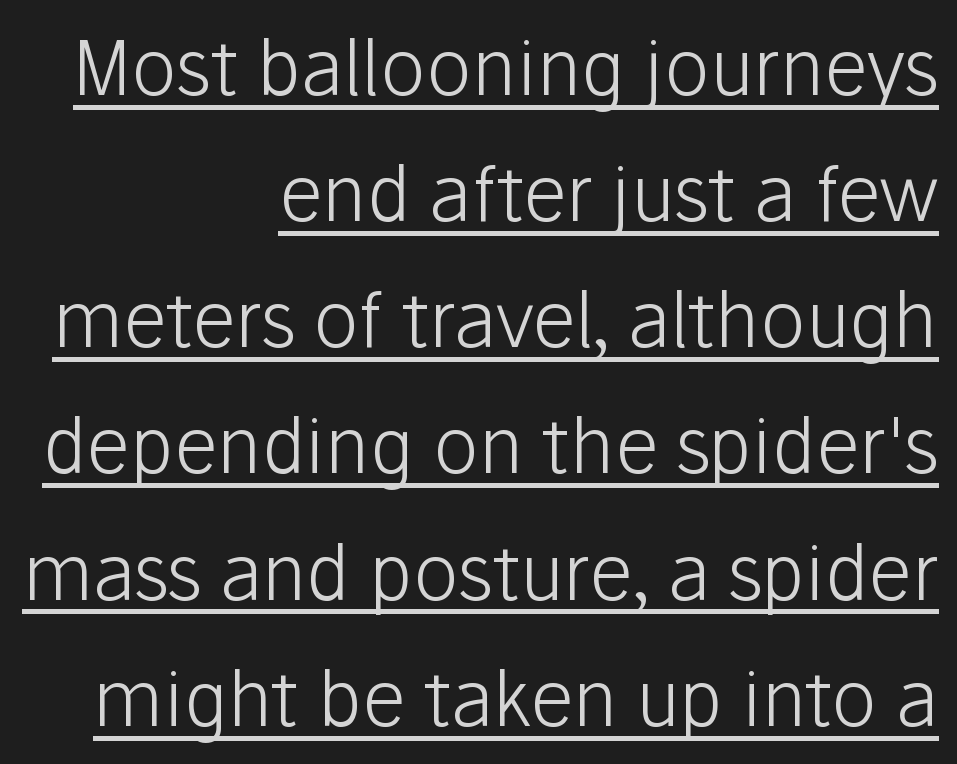
Q: Is the text bold? A: No.
Q: Is the text italic (slanted)? A: No, it is upright.
Q: Is the typeface a serif or a sans-serif typeface? A: Sans-serif.
Q: Is the text underlined? A: Yes.
Q: How is the paragraph aligned? A: Right-aligned.
Q: Is the spacing between letters normal or unusually wide? A: Normal.
Q: Is the spacing between lines tight, normal or loose? A: Normal.
Q: Width (condensed, normal, or wide)? A: Normal.
Q: Stroke contrast? A: Low.
Q: x-height? A: Medium.
Q: Monospaced? A: No.
